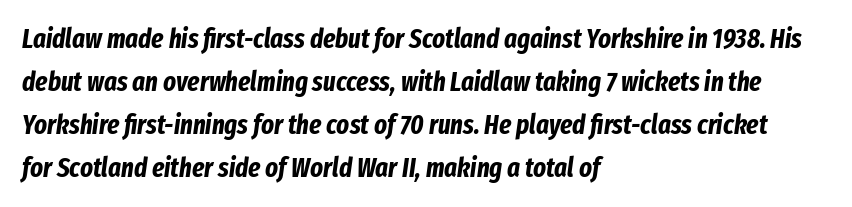
{"italic": "yes", "lean": "right", "slant_degrees": 8, "bold": "yes", "underline": "no", "align": "left", "line_spacing": "normal", "line_spacing_ratio": 1.59, "letter_spacing": "normal", "letter_spacing_em": 0.0, "glyph_px": 27}
